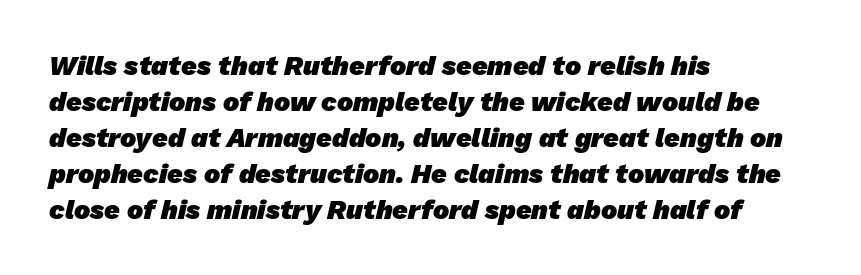
Check the space under the baseline: it is left empty. Does the leading feel generous? No, just average. Pretty heavy lettering here — definitely bold. These lines keep a tight, regular rhythm from letter to letter.
